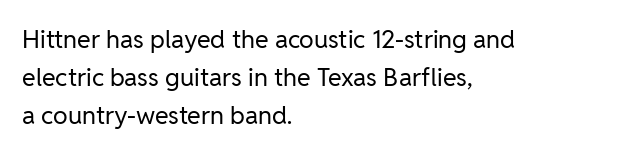
The font's upright variant was chosen for this text. The specimen omits any rule beneath the text block's lines. All the whitespace from short lines collects on the right. Tracking here is standard; glyphs follow each other at the usual distance.
